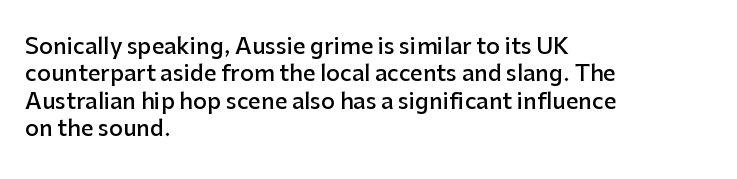
Typographic density is moderately raised because the face is semibold. Vertical strokes here are truly vertical. Between one letter and the next there's only the usual sliver of space. The setting favours the left margin, as ordinary paragraphs usually do.
